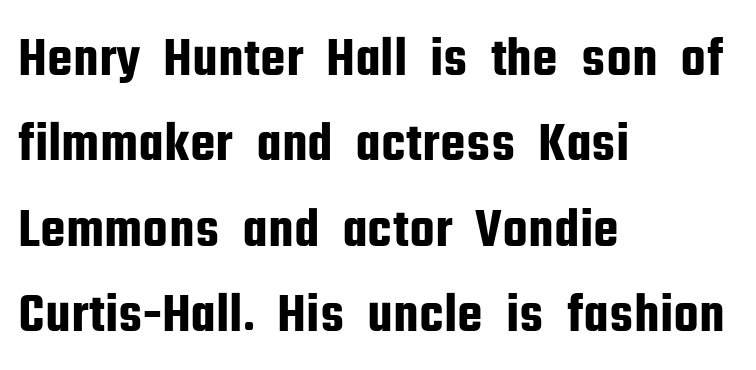
The image shows 57 px condensed sans-serif type, upright; set left-aligned, normal line spacing (1.5x), normal letter spacing, not underlined; low stroke contrast and a medium x-height.
